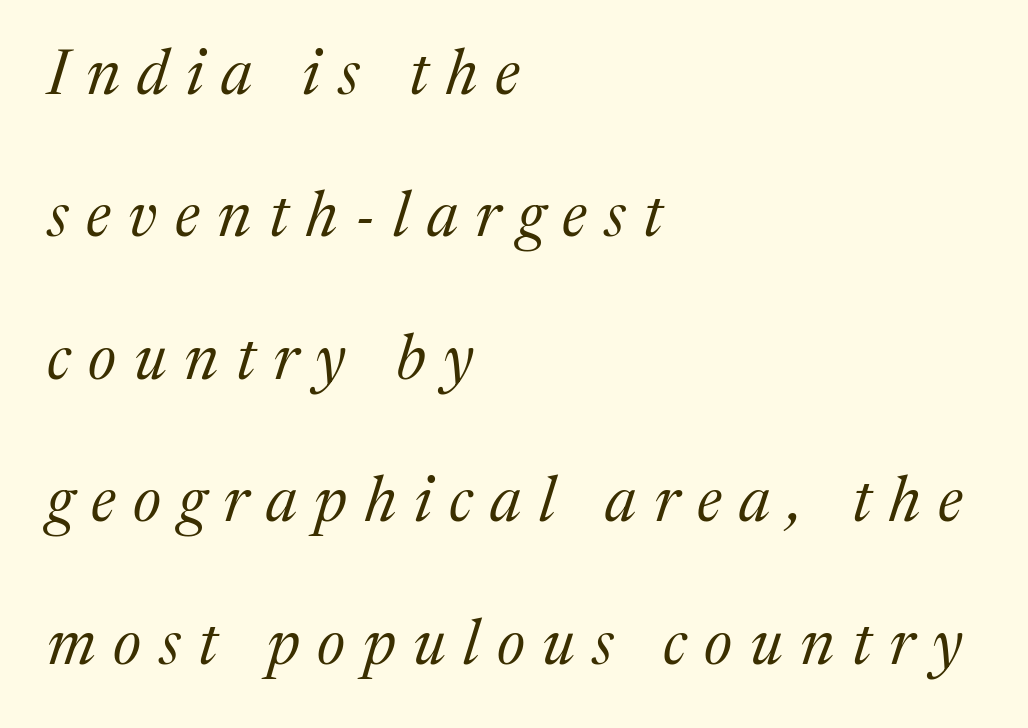
Q: Is the text bold? A: No.
Q: Is the text italic (slanted)? A: Yes, it leans right by about 17 degrees.
Q: Is the typeface a serif or a sans-serif typeface? A: Serif.
Q: Is the text underlined? A: No.
Q: How is the paragraph aligned? A: Left-aligned.
Q: Is the spacing between letters normal or unusually wide? A: Unusually wide.
Q: Is the spacing between lines tight, normal or loose? A: Loose.
Q: Width (condensed, normal, or wide)? A: Normal.
Q: Stroke contrast? A: Medium.
Q: x-height? A: Medium.
Q: Monospaced? A: No.
